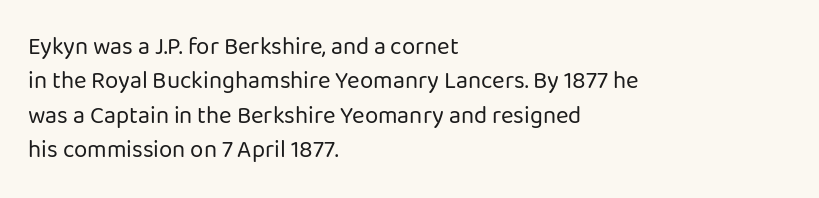
The image shows 24 px text type, upright; set left-aligned, normal line spacing (1.43x), normal letter spacing, not underlined.
